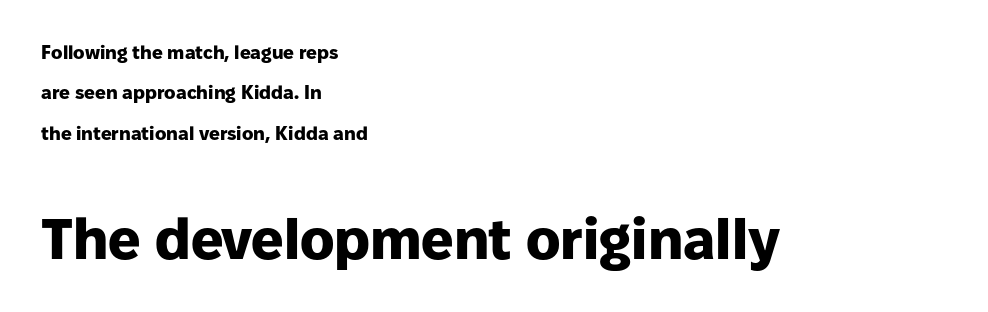
The image shows 57 px heavy sans-serif type, upright; set left-aligned, loose line spacing (2.12x), normal letter spacing, not underlined; the second (bottom) block is 3.0x larger; low stroke contrast and a medium x-height.
